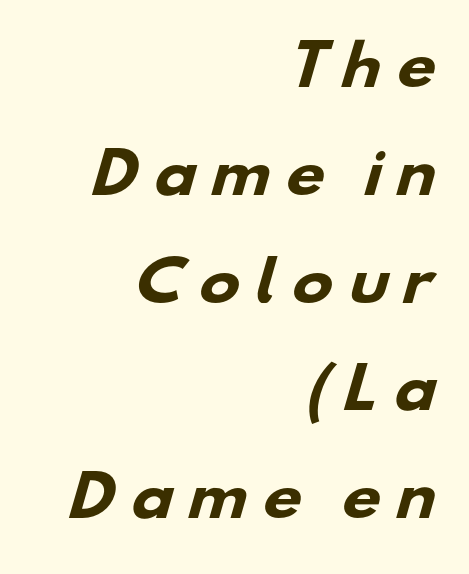
{"serif": "no", "bold": "yes", "weight": "heavy", "width": "wide", "stroke_contrast": "low", "x_height": "small", "monospaced": "no", "underline": "no", "align": "right", "line_spacing": "loose", "line_spacing_ratio": 1.96, "letter_spacing": "wide", "letter_spacing_em": 0.25, "glyph_px": 55}
